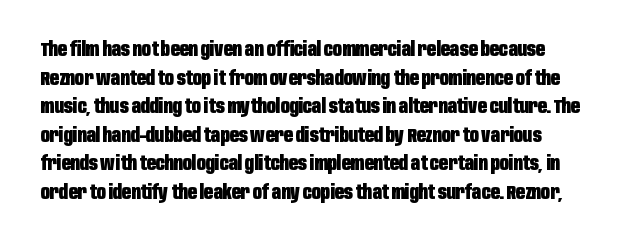
If you measured baseline to baseline, you'd find a middling distance. Underline: absent. Its strokes are broad and dark, the hallmark of bold type. The letters stand straight up with perfectly vertical stems. In terms of letterspacing, this is plain default setting.
